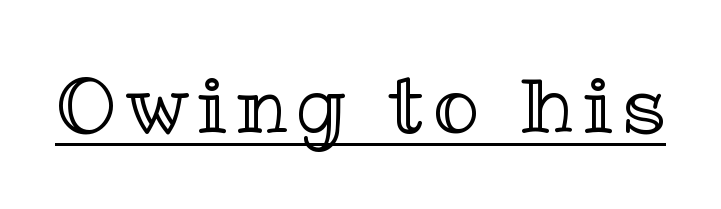
Q: Is the text italic (slanted)? A: No, it is upright.
Q: Is the text underlined? A: Yes.
Q: Width (condensed, normal, or wide)? A: Normal.
Q: x-height? A: Medium.
Q: Monospaced? A: No.
